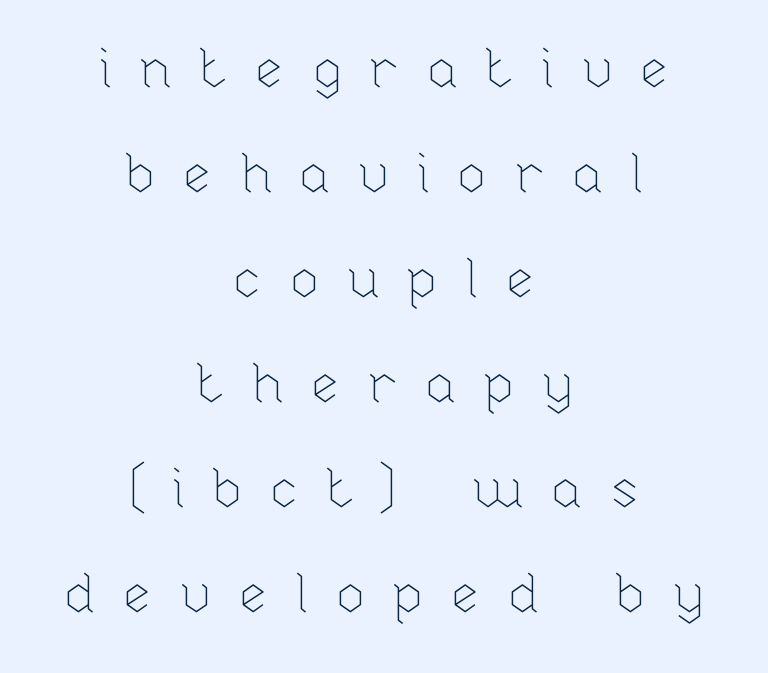
The image shows 55 px thin type, upright; set centered, loose line spacing (1.91x), unusually wide letter spacing (+0.47 em), not underlined; low stroke contrast and a medium x-height.
